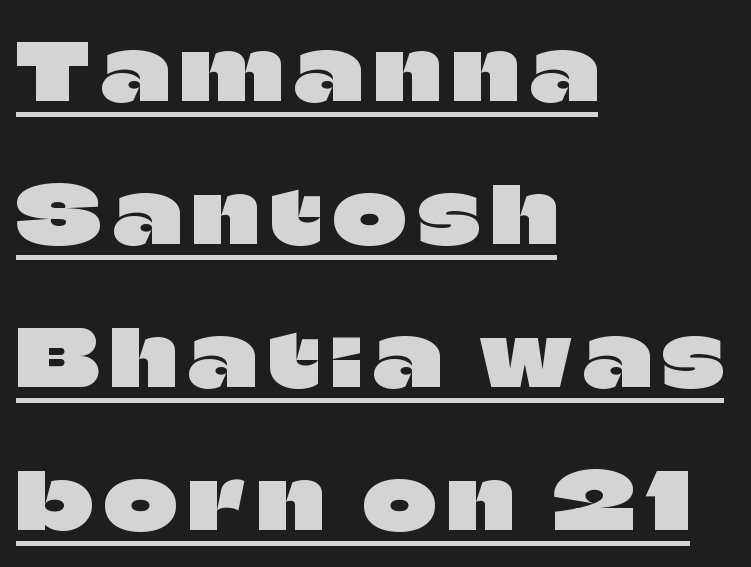
The image shows 79 px sans-serif type, upright; set left-aligned, line spacing 1.81x, underlined; low stroke contrast and a large x-height.
